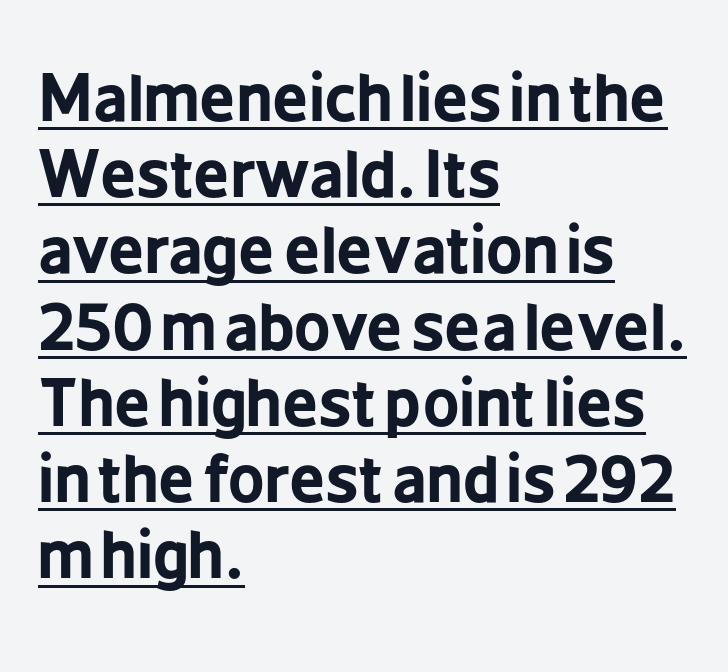
The image shows 63 px bold, condensed sans-serif type, upright; set left-aligned, line spacing 1.21x, normal letter spacing, underlined; low stroke contrast and a medium x-height.
